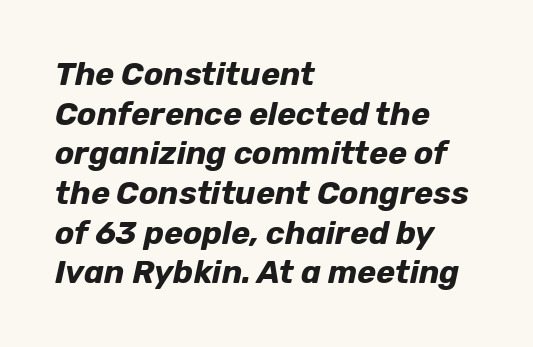
Q: Is the text bold? A: Yes.
Q: Is the text italic (slanted)? A: Yes, it leans right by about 12 degrees.
Q: Is the text underlined? A: No.
Q: How is the paragraph aligned? A: Left-aligned.
Q: Is the spacing between letters normal or unusually wide? A: Normal.
Q: Width (condensed, normal, or wide)? A: Normal.
Q: Stroke contrast? A: Low.
Q: x-height? A: Medium.
Q: Monospaced? A: No.
